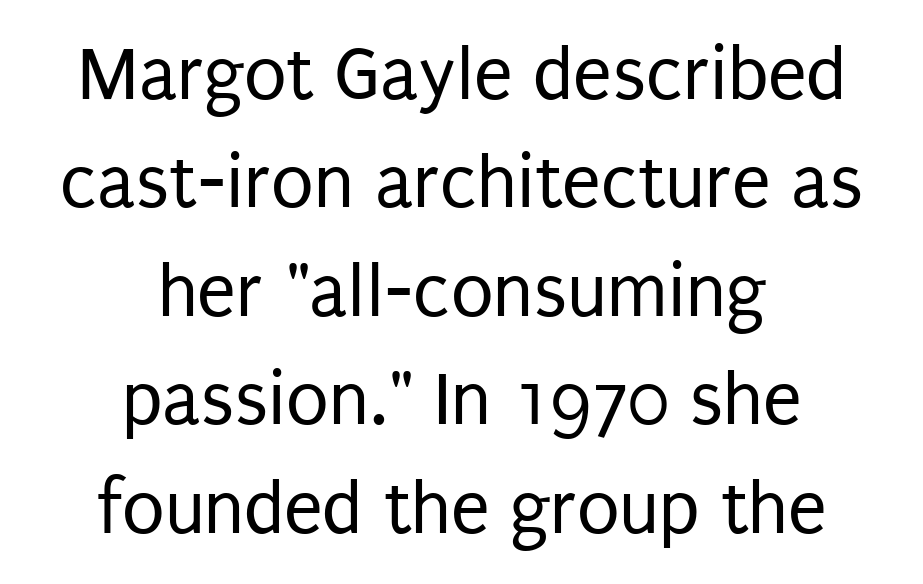
You could not count columns in this text — the font is proportionally spaced. The baseline area is clear. Type style note: lacks serifs. These lines are centered, leaving both edges ragged.
